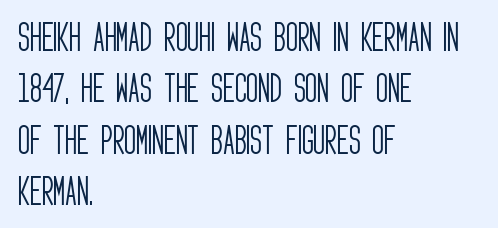
The image shows 33 px light, condensed sans-serif type, upright; set left-aligned, normal line spacing (1.56x), normal letter spacing, not underlined; low stroke contrast and a large x-height.
